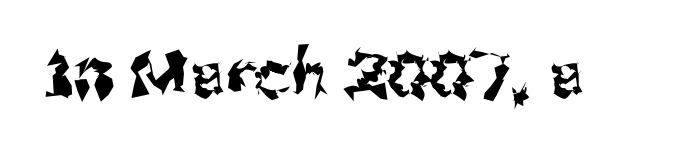
The letters sit at their default tracking, neither squeezed nor spread. The string is rendered with underlining switched off. The lettering holds an erect, upright posture throughout. Each letter's strokes conclude bluntly, with no projecting serifs.
